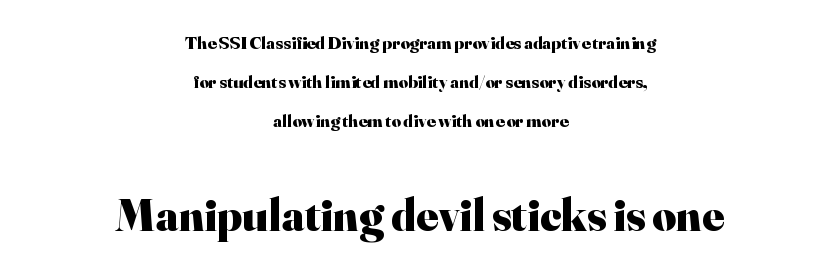
{"serif": "yes", "italic": "no", "bold": "yes", "weight": "heavy", "width": "normal", "stroke_contrast": "high", "x_height": "small", "monospaced": "no", "underline": "no", "align": "center", "line_spacing": "loose", "line_spacing_ratio": 2.18, "letter_spacing": "normal", "letter_spacing_em": 0.0, "larger_block": "second", "size_ratio": 2.56, "glyph_px": 46}
